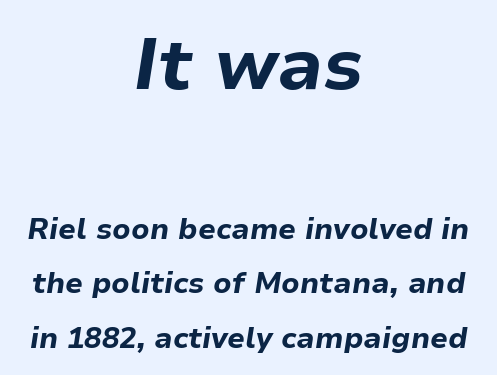
Q: Is the text bold? A: Yes.
Q: Is the text italic (slanted)? A: Yes, it leans right by about 9 degrees.
Q: Is the text underlined? A: No.
Q: How is the paragraph aligned? A: Centered.
Q: Is the spacing between letters normal or unusually wide? A: Normal.
Q: Which block of text is set in a larger size, the first (top) or the second (bottom)? A: The first (top) one.
Q: Width (condensed, normal, or wide)? A: Normal.
Q: Stroke contrast? A: Low.
Q: x-height? A: Medium.
Q: Monospaced? A: No.
